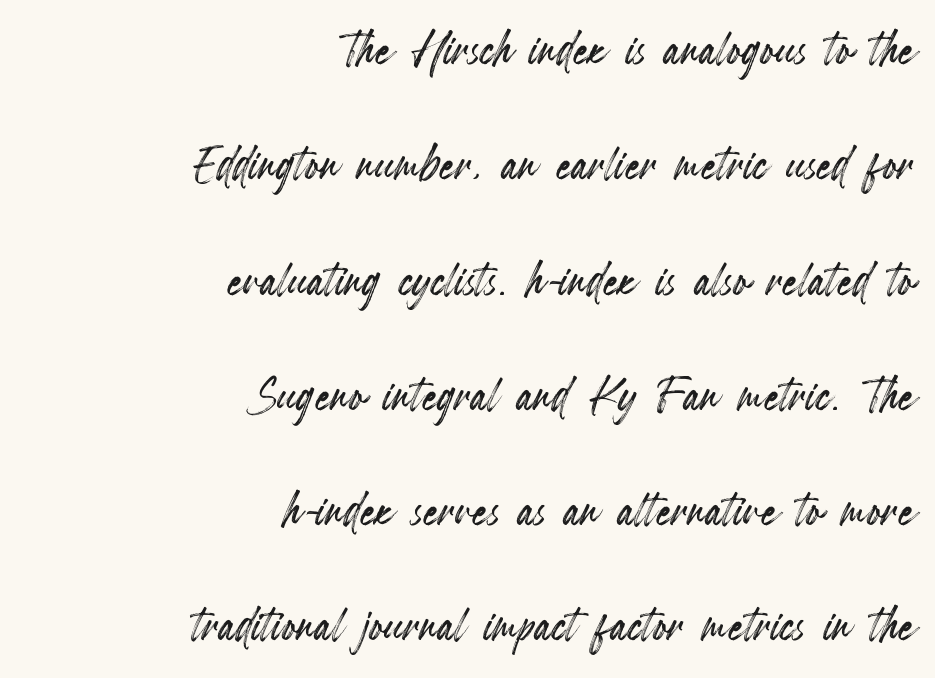
{"width": "condensed", "x_height": "small", "monospaced": "no", "underline": "no", "align": "right", "line_spacing_ratio": 1.89, "letter_spacing": "normal", "letter_spacing_em": 0.0, "glyph_px": 61}
